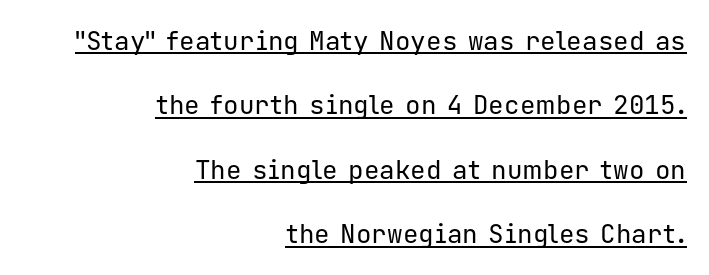
If you drew a line through each stem, it would be perfectly vertical. These lines keep a tight, regular rhythm from letter to letter. The specimen includes a rule beneath the text block's lines. Is the stroke heavy? The answer is a plain regular-or-lighter.
